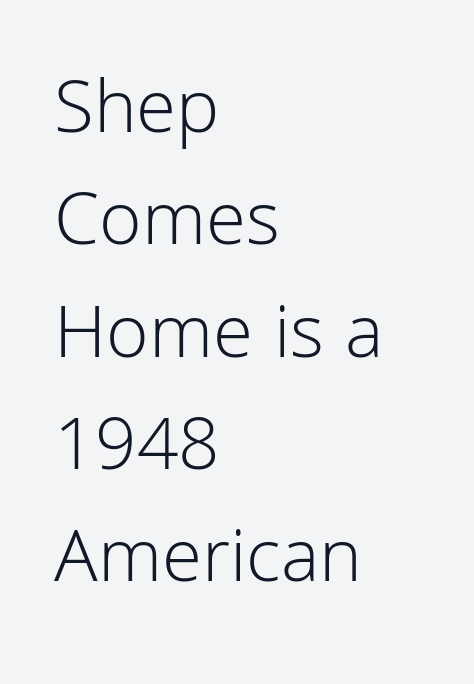
The image shows 78 px light sans-serif type, upright; set left-aligned, normal line spacing (1.44x), normal letter spacing, not underlined; low stroke contrast and a medium x-height.
